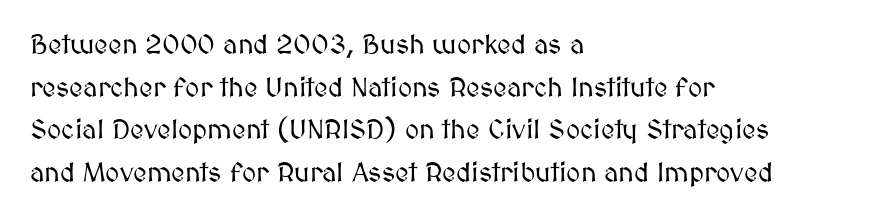
Q: Is the text italic (slanted)? A: No, it is upright.
Q: Is the text underlined? A: No.
Q: How is the paragraph aligned? A: Left-aligned.
Q: Is the spacing between letters normal or unusually wide? A: Normal.
Q: Is the spacing between lines tight, normal or loose? A: Normal.
